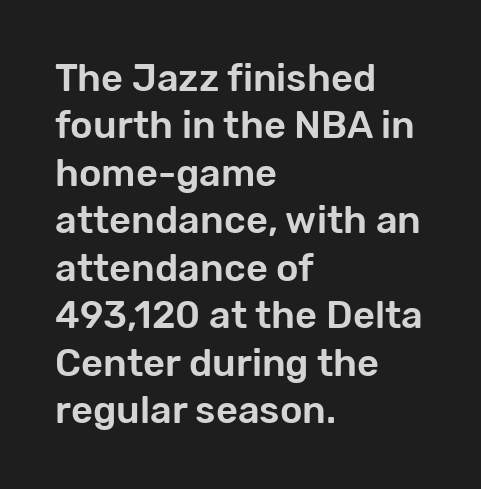
The image shows 38 px sans-serif type, upright; set left-aligned, normal line spacing (1.25x), normal letter spacing, not underlined; low stroke contrast and a medium x-height.
